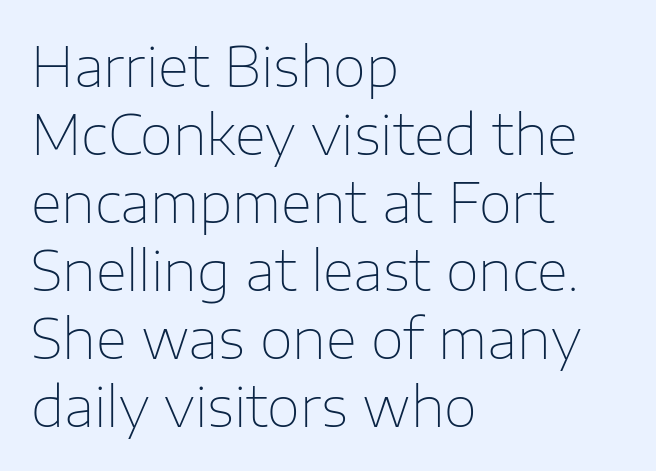
Posture: straight, roman, zero tilt. Observe the absence of serifs on each vertical stroke in this sample. No heavy texture on the line: the type isn't bold. The passage is arranged the way most books set body copy — flush left. Varying glyph widths throughout — classic text-font behaviour.
